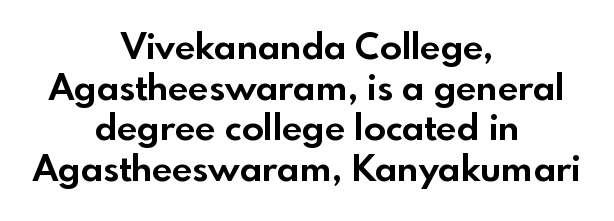
Q: Is the text bold? A: Yes.
Q: Is the text italic (slanted)? A: No, it is upright.
Q: Is the typeface a serif or a sans-serif typeface? A: Sans-serif.
Q: Is the text underlined? A: No.
Q: How is the paragraph aligned? A: Centered.
Q: Is the spacing between letters normal or unusually wide? A: Normal.
Q: Is the spacing between lines tight, normal or loose? A: Tight.
Q: Width (condensed, normal, or wide)? A: Normal.
Q: x-height? A: Small.
Q: Monospaced? A: No.
